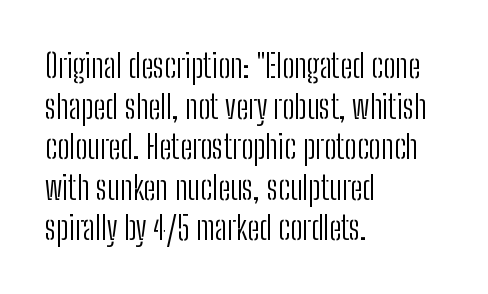
The image shows 33 px light, condensed sans-serif type, upright; set left-aligned, line spacing 1.23x, normal letter spacing, not underlined; low stroke contrast and a medium x-height.
